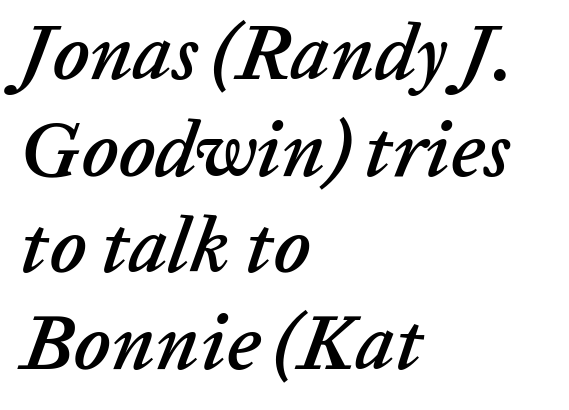
Q: Is the text italic (slanted)? A: Yes, it leans right by about 20 degrees.
Q: Is the text underlined? A: No.
Q: How is the paragraph aligned? A: Left-aligned.
Q: Is the spacing between letters normal or unusually wide? A: Normal.
Q: Width (condensed, normal, or wide)? A: Normal.
Q: Stroke contrast? A: Low.
Q: x-height? A: Medium.
Q: Monospaced? A: No.
